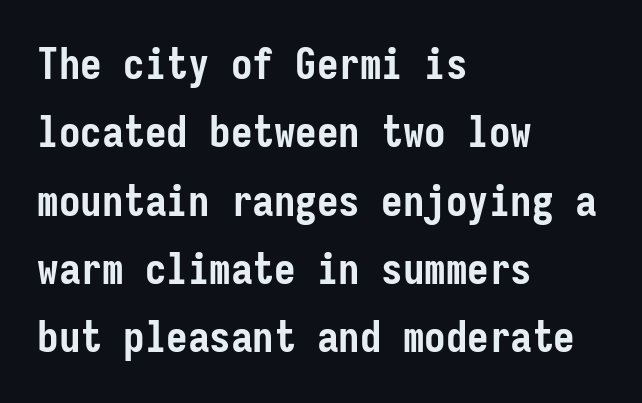
Q: Is the text bold? A: Yes.
Q: Is the text italic (slanted)? A: No, it is upright.
Q: Is the typeface a serif or a sans-serif typeface? A: Sans-serif.
Q: Is the text underlined? A: No.
Q: How is the paragraph aligned? A: Left-aligned.
Q: Is the spacing between letters normal or unusually wide? A: Normal.
Q: Is the spacing between lines tight, normal or loose? A: Normal.
Q: Width (condensed, normal, or wide)? A: Condensed.
Q: Stroke contrast? A: Low.
Q: x-height? A: Medium.
Q: Monospaced? A: Yes.
